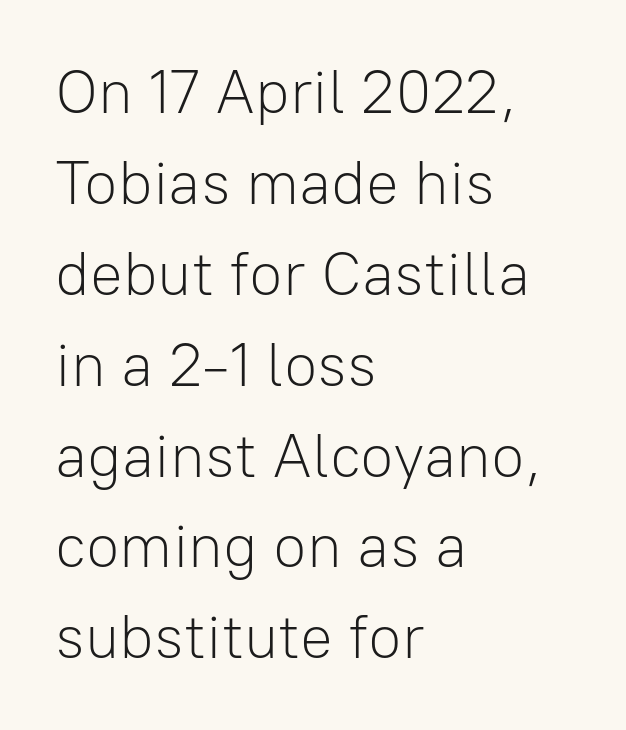
Q: Is the text bold? A: No.
Q: Is the text italic (slanted)? A: No, it is upright.
Q: Is the typeface a serif or a sans-serif typeface? A: Sans-serif.
Q: Is the text underlined? A: No.
Q: How is the paragraph aligned? A: Left-aligned.
Q: Is the spacing between letters normal or unusually wide? A: Normal.
Q: Is the spacing between lines tight, normal or loose? A: Normal.
Q: Width (condensed, normal, or wide)? A: Normal.
Q: Stroke contrast? A: Low.
Q: x-height? A: Medium.
Q: Monospaced? A: No.
